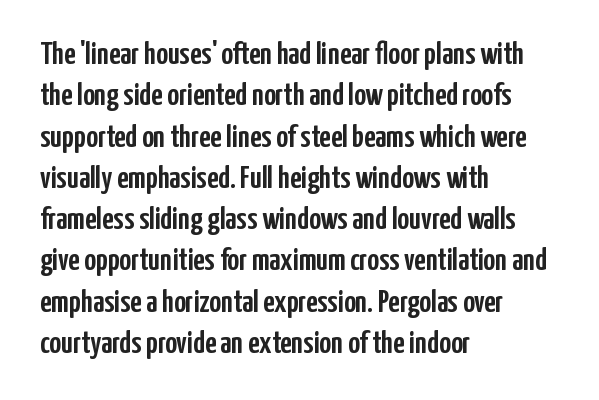
Do the letters lean? They stand straight. Line beginnings align vertically; line endings do not. The tracking reads as untouched default to a designer's eye. Interline gaps are of average width in this sample.
